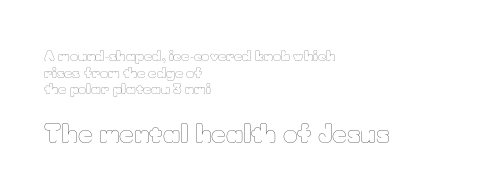
The image shows 25 px text type, upright; set left-aligned, line spacing 1.18x, normal letter spacing, not underlined; the second (bottom) block is 1.79x larger.
